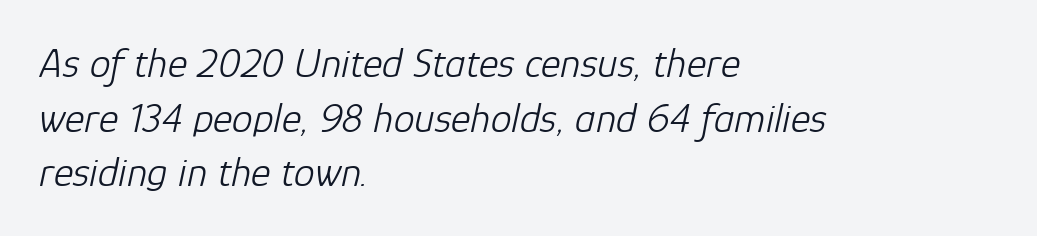
{"italic": "yes", "lean": "right", "slant_degrees": 12, "bold": "no", "weight": "light", "width": "normal", "stroke_contrast": "low", "x_height": "medium", "monospaced": "no", "underline": "no", "align": "left", "line_spacing": "normal", "line_spacing_ratio": 1.3, "letter_spacing": "normal", "letter_spacing_em": 0.0, "glyph_px": 42}
